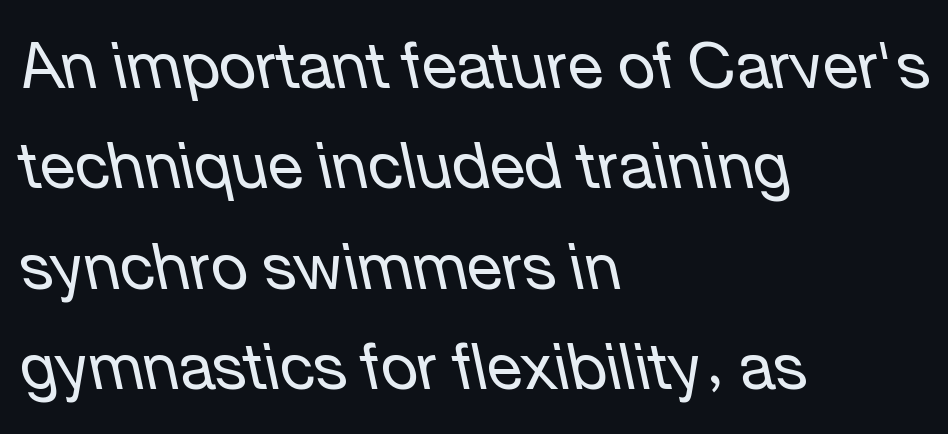
Q: Is the text bold? A: No.
Q: Is the text italic (slanted)? A: Yes, it leans left by about 12 degrees.
Q: Is the text underlined? A: No.
Q: How is the paragraph aligned? A: Left-aligned.
Q: Is the spacing between letters normal or unusually wide? A: Normal.
Q: Is the spacing between lines tight, normal or loose? A: Normal.
Q: Width (condensed, normal, or wide)? A: Normal.
Q: Stroke contrast? A: Low.
Q: x-height? A: Medium.
Q: Monospaced? A: No.
